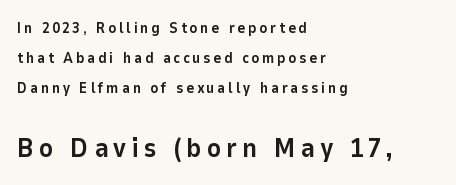
{"italic": "no", "bold": "yes", "underline": "no", "align": "left", "line_spacing": "loose", "line_spacing_ratio": 2.01, "larger_block": "second", "size_ratio": 1.8, "glyph_px": 27}
